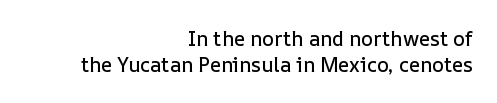
Q: Is the text italic (slanted)? A: No, it is upright.
Q: Is the text underlined? A: No.
Q: How is the paragraph aligned? A: Right-aligned.
Q: Is the spacing between letters normal or unusually wide? A: Normal.
Q: Is the spacing between lines tight, normal or loose? A: Normal.
